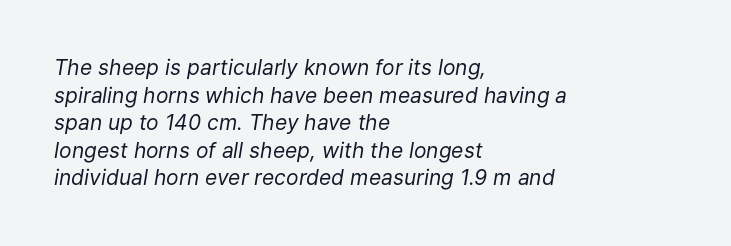
These lines are set flush left with a ragged right edge. The vertical gap from one line to the next is medium. You could call the tracking neutral — neither tight nor loose. Beneath every word, the page is bare.
